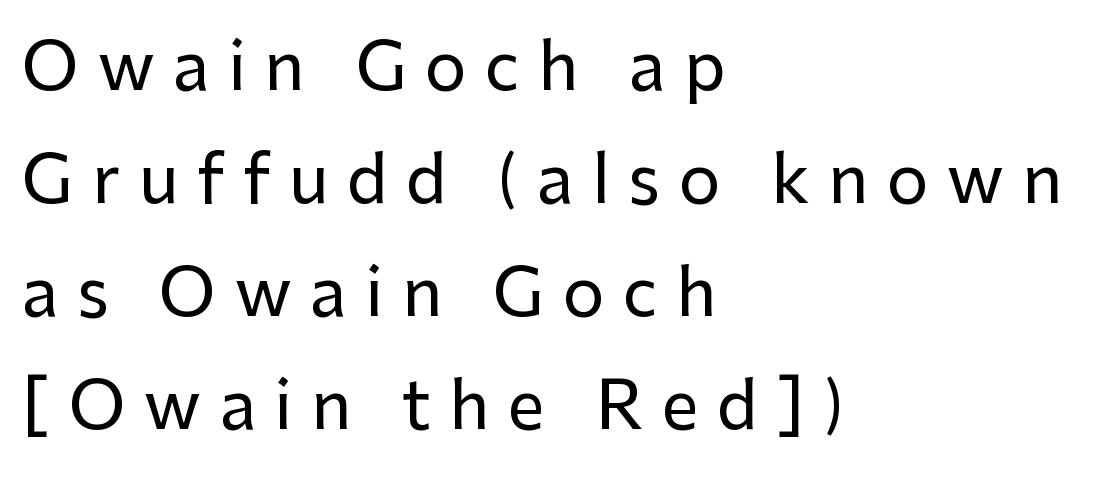
The face used here is proportionally spaced, like ordinary book or web type. In terms of posture, this sample is upright. Horizontal alignment here is leftward, the default for most running prose. Does extra space separate the letters? Yes, quite a lot of it.
